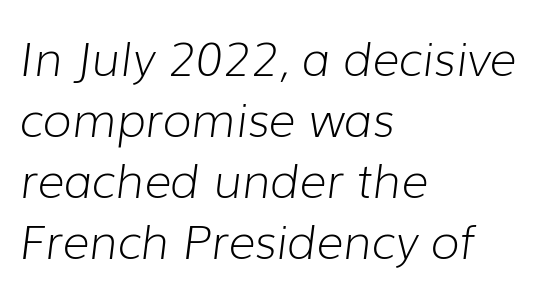
{"italic": "yes", "lean": "right", "slant_degrees": 7, "bold": "no", "weight": "light", "width": "normal", "stroke_contrast": "low", "x_height": "medium", "monospaced": "no", "underline": "no", "align": "left", "line_spacing": "normal", "line_spacing_ratio": 1.3, "letter_spacing": "normal", "letter_spacing_em": 0.0, "glyph_px": 47}
